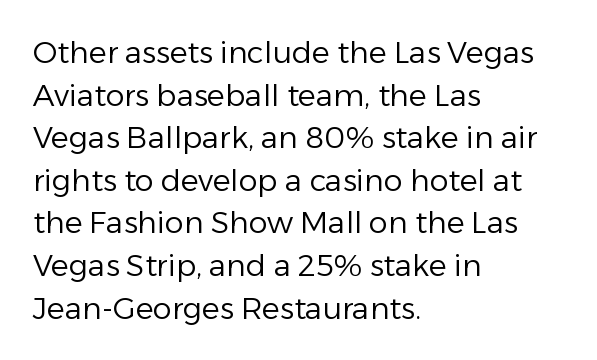
The specimen reads as upright at a glance. Inter-character spacing is left at the font's built-in metrics. The passage shown stacks its lines at a standard gap. The type family on display is of the sans-serif kind.
